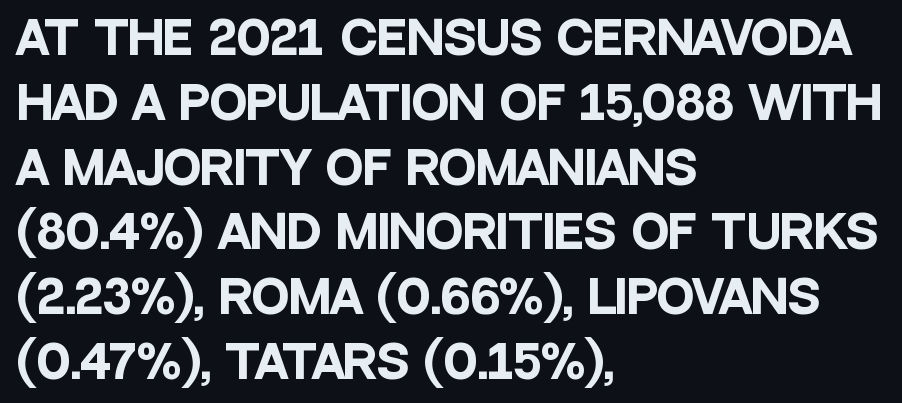
Q: Is the text bold? A: Yes.
Q: Is the text italic (slanted)? A: No, it is upright.
Q: Is the typeface a serif or a sans-serif typeface? A: Sans-serif.
Q: Is the text underlined? A: No.
Q: How is the paragraph aligned? A: Left-aligned.
Q: Is the spacing between letters normal or unusually wide? A: Normal.
Q: Is the spacing between lines tight, normal or loose? A: Normal.
Q: Width (condensed, normal, or wide)? A: Condensed.
Q: Stroke contrast? A: Low.
Q: x-height? A: Large.
Q: Monospaced? A: No.
